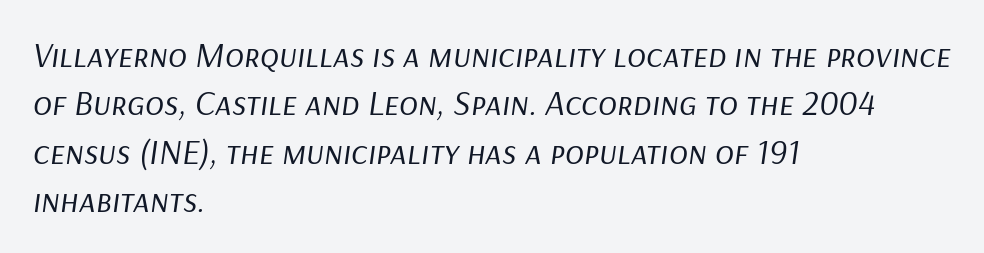
Q: Is the text bold? A: No.
Q: Is the text italic (slanted)? A: Yes, it leans right by about 9 degrees.
Q: Is the text underlined? A: No.
Q: How is the paragraph aligned? A: Left-aligned.
Q: Is the spacing between letters normal or unusually wide? A: Normal.
Q: Is the spacing between lines tight, normal or loose? A: Normal.
Q: Width (condensed, normal, or wide)? A: Normal.
Q: Stroke contrast? A: Low.
Q: x-height? A: Medium.
Q: Monospaced? A: No.
